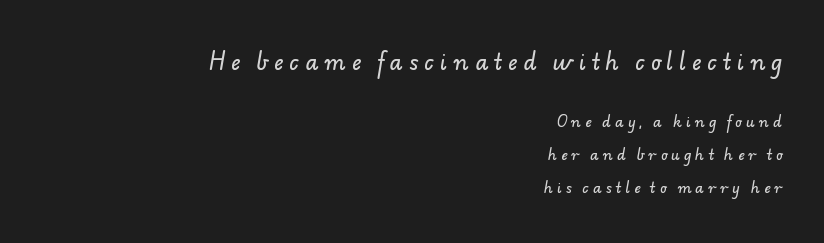
Block one is the big one; block two sits smaller underneath. The leading is generous, giving the passage an open texture. These lines have a slow, spaced-out rhythm from letter to letter. If you drew a ruler down the right edge, every line would touch it. Quick note: underline off.
